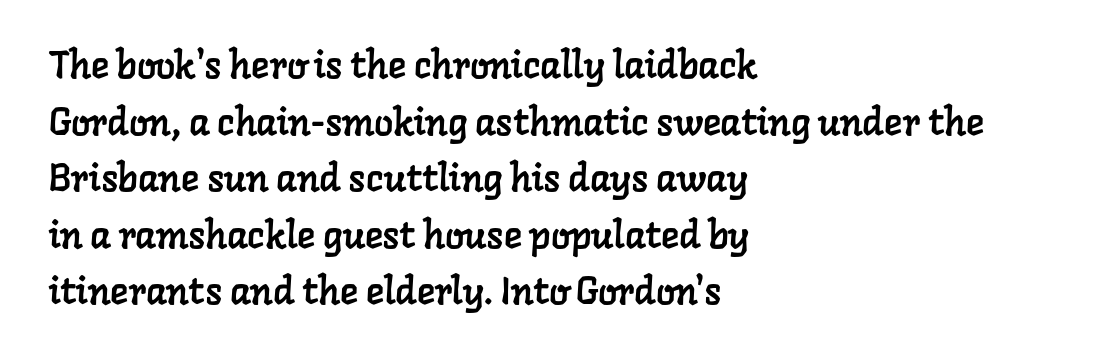
{"serif": "yes", "width": "normal", "stroke_contrast": "low", "x_height": "medium", "monospaced": "no", "underline": "no", "align": "left", "line_spacing": "normal", "line_spacing_ratio": 1.49, "letter_spacing": "normal", "letter_spacing_em": 0.0, "glyph_px": 38}
